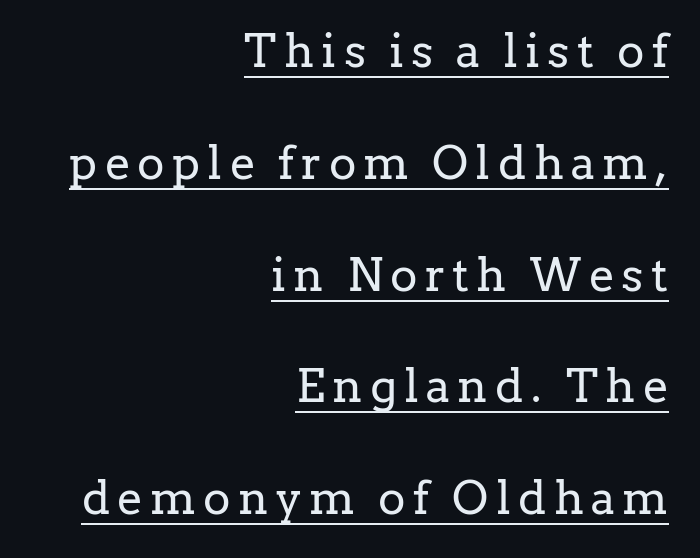
The letters advance in unequal steps, a hallmark of proportional type. Weight: regular or lighter. All the whitespace from short lines collects on the left. Emphasis is given by a line drawn under the lettering. The block of text is sparse from top to bottom, with ample space between rows. Type style note: has serifs.
